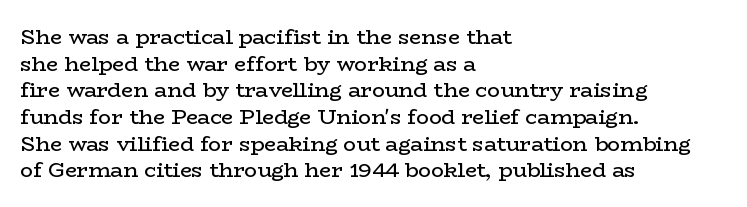
Summary of weight: not heavy and not bold. The vertical gap from one line to the next is medium. The type is set solid horizontally, with unmodified tracking. No italicization has been applied; the sample stays upright. The paragraph shown leans on its left margin. The gap between lines stays unmarked.
